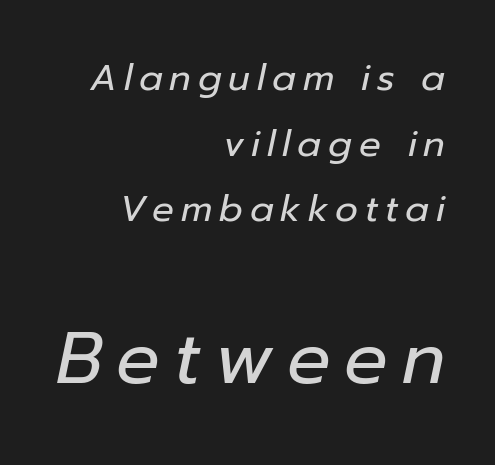
The image shows 72 px regular-weight type, italic (leaning right); set right-aligned, line spacing 1.82x, not underlined; the second (bottom) block is 2.0x larger; low stroke contrast and a medium x-height.
